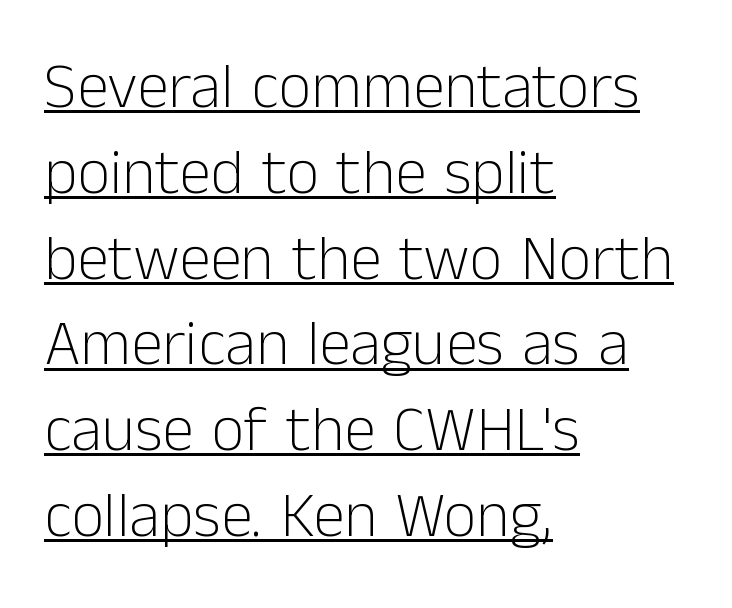
Q: Is the text bold? A: No.
Q: Is the text italic (slanted)? A: No, it is upright.
Q: Is the typeface a serif or a sans-serif typeface? A: Sans-serif.
Q: Is the text underlined? A: Yes.
Q: How is the paragraph aligned? A: Left-aligned.
Q: Is the spacing between letters normal or unusually wide? A: Normal.
Q: Is the spacing between lines tight, normal or loose? A: Normal.
Q: Width (condensed, normal, or wide)? A: Normal.
Q: Stroke contrast? A: Low.
Q: x-height? A: Medium.
Q: Monospaced? A: No.
